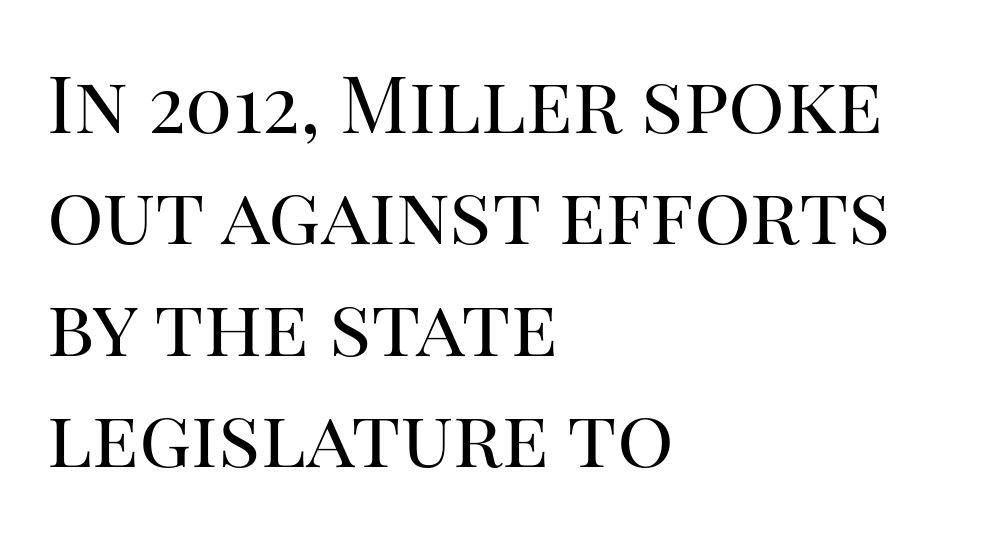
{"serif": "yes", "italic": "no", "bold": "no", "weight": "regular", "width": "normal", "stroke_contrast": "high", "x_height": "large", "monospaced": "no", "underline": "no", "align": "left", "line_spacing": "normal", "line_spacing_ratio": 1.41, "letter_spacing": "normal", "letter_spacing_em": 0.0, "glyph_px": 79}
